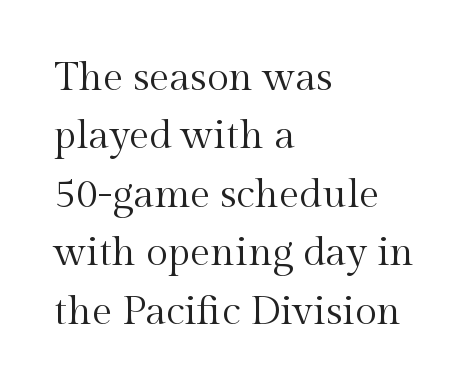
Q: Is the text bold? A: No.
Q: Is the text italic (slanted)? A: No, it is upright.
Q: Is the typeface a serif or a sans-serif typeface? A: Serif.
Q: Is the text underlined? A: No.
Q: How is the paragraph aligned? A: Left-aligned.
Q: Is the spacing between letters normal or unusually wide? A: Normal.
Q: Is the spacing between lines tight, normal or loose? A: Normal.
Q: Width (condensed, normal, or wide)? A: Normal.
Q: x-height? A: Medium.
Q: Monospaced? A: No.
